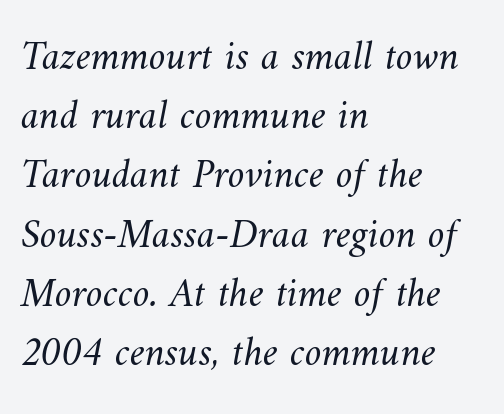
The image shows 42 px light type; set left-aligned, normal line spacing (1.41x), normal letter spacing, not underlined; medium stroke contrast and a small x-height.
